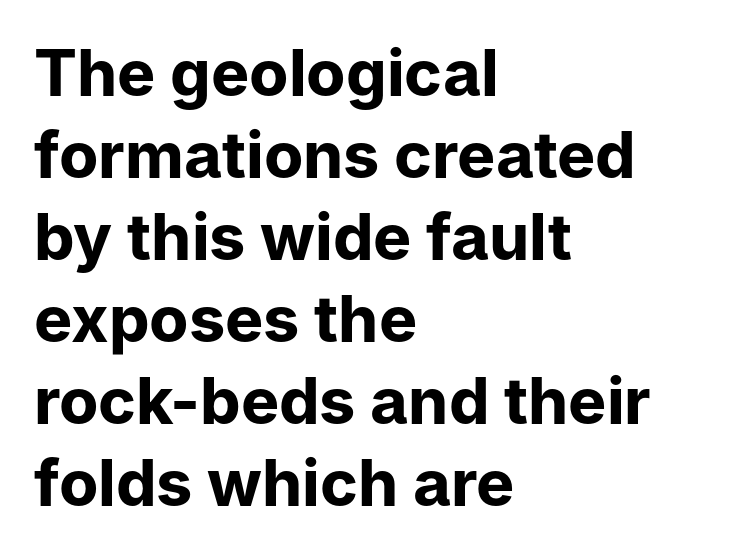
Q: Is the text bold? A: Yes.
Q: Is the text italic (slanted)? A: No, it is upright.
Q: Is the typeface a serif or a sans-serif typeface? A: Sans-serif.
Q: Is the text underlined? A: No.
Q: How is the paragraph aligned? A: Left-aligned.
Q: Is the spacing between letters normal or unusually wide? A: Normal.
Q: Is the spacing between lines tight, normal or loose? A: Normal.
Q: Width (condensed, normal, or wide)? A: Normal.
Q: Stroke contrast? A: Low.
Q: x-height? A: Medium.
Q: Monospaced? A: No.
